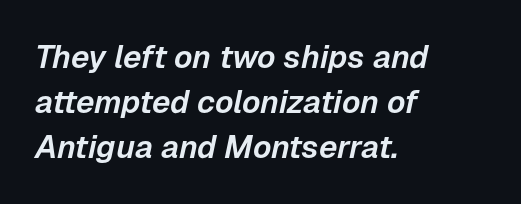
{"italic": "yes", "lean": "right", "slant_degrees": 12, "width": "normal", "stroke_contrast": "low", "x_height": "medium", "monospaced": "no", "underline": "no", "align": "left", "line_spacing": "normal", "line_spacing_ratio": 1.41, "letter_spacing": "normal", "letter_spacing_em": 0.0, "glyph_px": 32}
